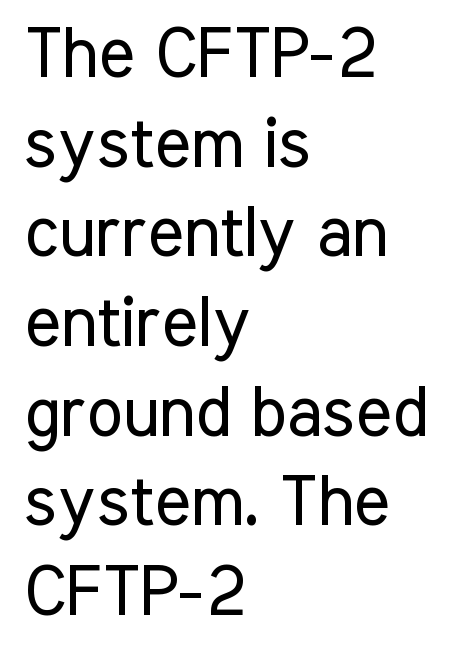
The image shows 69 px regular-weight, condensed sans-serif type, upright; set left-aligned, normal line spacing (1.3x), normal letter spacing, not underlined; low stroke contrast and a medium x-height.
